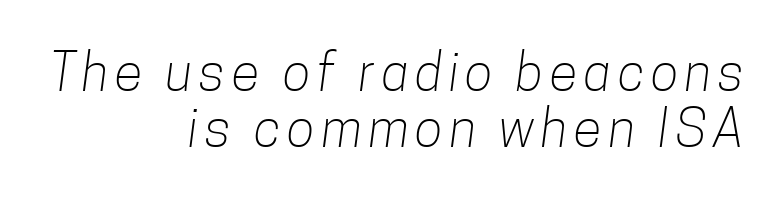
{"serif": "no", "bold": "no", "weight": "light", "width": "condensed", "stroke_contrast": "low", "x_height": "medium", "monospaced": "no", "underline": "no", "align": "right", "line_spacing": "tight", "line_spacing_ratio": 1.08, "glyph_px": 52}
